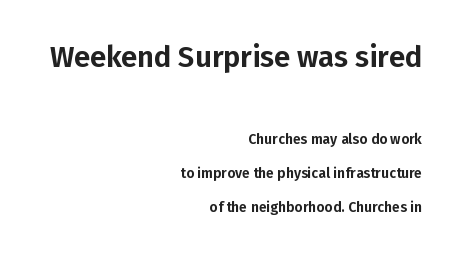
A student would call this right alignment; a typographer would say flush right, rag left. Lines of text with bare space underneath. The earlier block is typeset at a bigger size than the later block. Spacing between characters is what you'd get straight out of the box.
